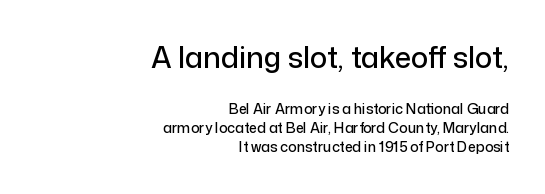
Q: Is the text italic (slanted)? A: No, it is upright.
Q: Is the typeface a serif or a sans-serif typeface? A: Sans-serif.
Q: Is the text underlined? A: No.
Q: How is the paragraph aligned? A: Right-aligned.
Q: Is the spacing between letters normal or unusually wide? A: Normal.
Q: Is the spacing between lines tight, normal or loose? A: Normal.
Q: Which block of text is set in a larger size, the first (top) or the second (bottom)? A: The first (top) one.
Q: Width (condensed, normal, or wide)? A: Normal.
Q: Stroke contrast? A: Low.
Q: x-height? A: Medium.
Q: Monospaced? A: No.
